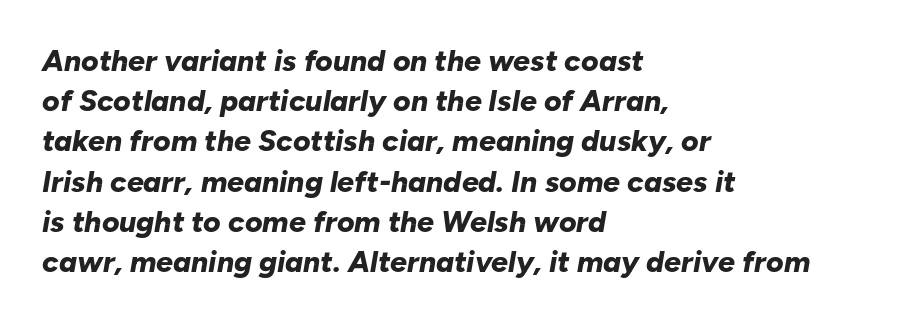
The image shows 30 px bold type, italic (leaning right); set left-aligned, normal line spacing (1.34x), normal letter spacing, not underlined; low stroke contrast and a medium x-height.
